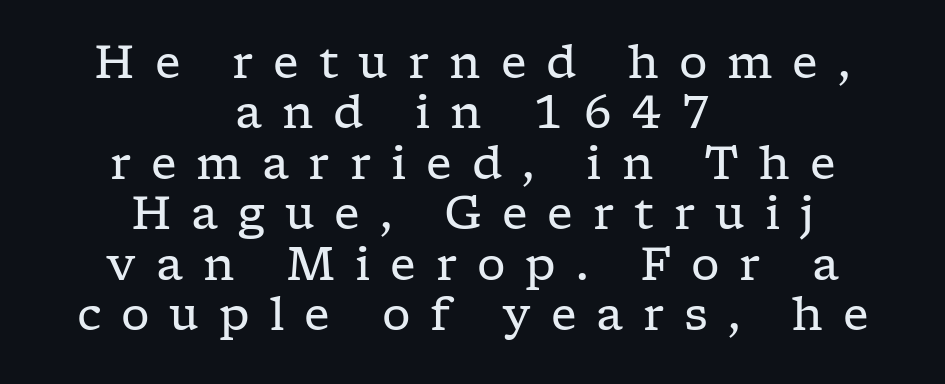
The image shows 45 px regular-weight, wide serif type, upright; set centered, tight line spacing (1.12x), unusually wide letter spacing (+0.44 em), not underlined; low stroke contrast and a medium x-height.
